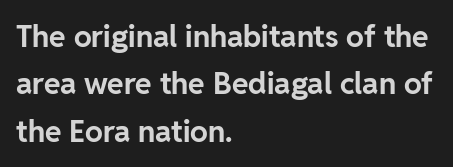
A typesetter would call this zero additional tracking. Interline gaps are of average width in this sample. These lines are rendered in a variable-pitch font. This sample uses an upright cut, with every glyph sitting square on the baseline.
